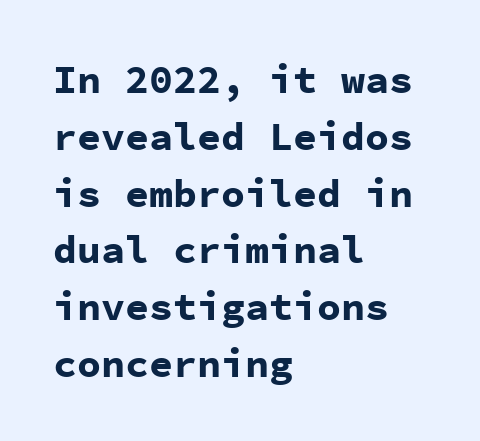
The face used here has the dense, thick strokes of a bold. Is the letter spacing exaggerated? No — it looks like the ordinary default. Leftover space on each line is placed entirely after the last word. Every character sits straight up, as roman type does. This rendering employs a face without finishing strokes, i.e., a sans-serif.
